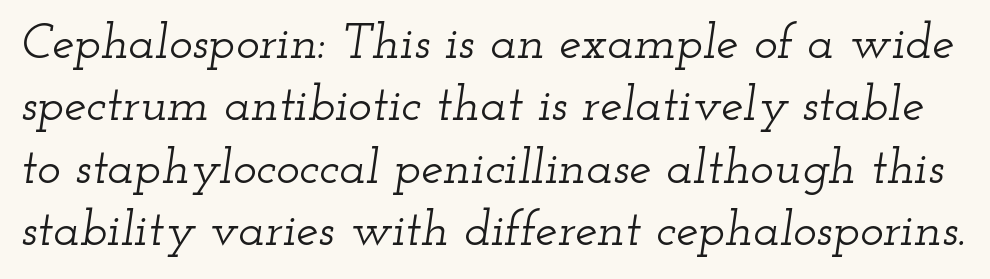
Q: Is the text italic (slanted)? A: Yes, it leans right by about 12 degrees.
Q: Is the typeface a serif or a sans-serif typeface? A: Serif.
Q: Is the text underlined? A: No.
Q: Is the spacing between letters normal or unusually wide? A: Normal.
Q: Is the spacing between lines tight, normal or loose? A: Normal.
Q: Width (condensed, normal, or wide)? A: Wide.
Q: Stroke contrast? A: Low.
Q: x-height? A: Small.
Q: Monospaced? A: No.
